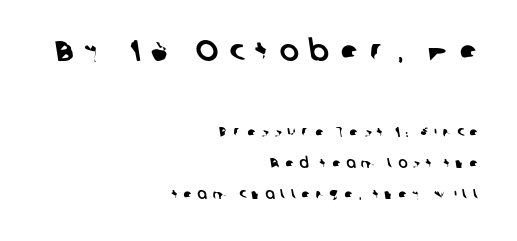
The image shows 29 px sans-serif type; set right-aligned, loose line spacing (2.22x), unusually wide letter spacing (+0.38 em), not underlined; the first (top) block is 2.07x larger; low stroke contrast and a medium x-height.
